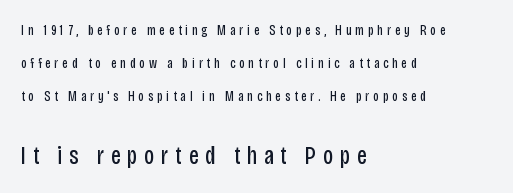
The image shows 25 px text type, upright; set left-aligned, loose line spacing (2.36x), unusually wide letter spacing (+0.27 em), not underlined; the second (bottom) block is 1.79x larger.
